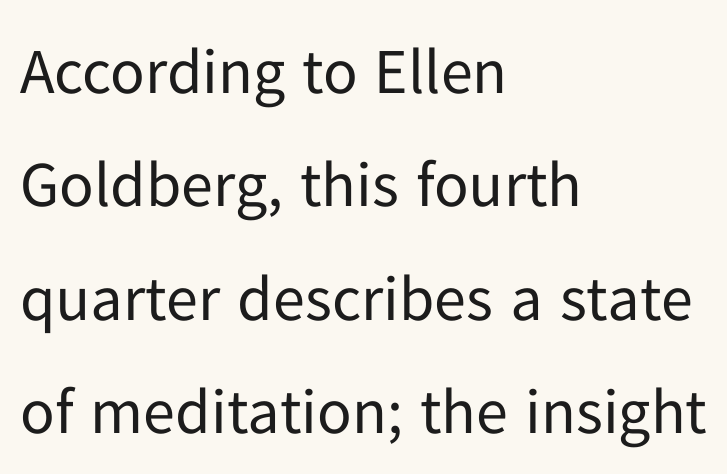
Q: Is the text bold? A: No.
Q: Is the text italic (slanted)? A: No, it is upright.
Q: Is the typeface a serif or a sans-serif typeface? A: Sans-serif.
Q: Is the text underlined? A: No.
Q: How is the paragraph aligned? A: Left-aligned.
Q: Is the spacing between letters normal or unusually wide? A: Normal.
Q: Width (condensed, normal, or wide)? A: Normal.
Q: Stroke contrast? A: Low.
Q: x-height? A: Medium.
Q: Monospaced? A: No.
